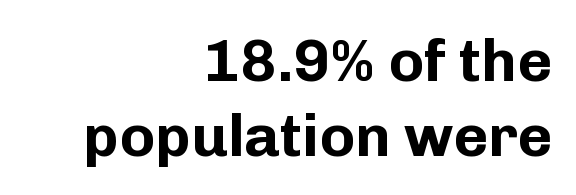
Each letter's strokes conclude bluntly, with no projecting serifs. Descender tails drop into unmarked territory. The face used here is rendered with its standard letterfit. These words are printed bold, with thick strokes throughout. Style check: upright.
